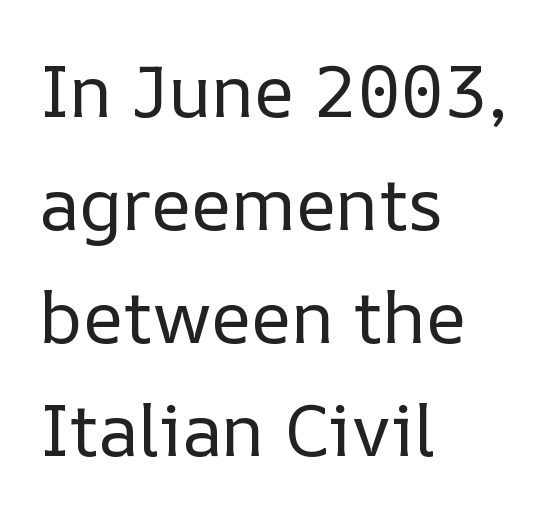
{"italic": "no", "bold": "no", "weight": "regular", "width": "normal", "stroke_contrast": "low", "x_height": "medium", "monospaced": "no", "underline": "no", "align": "left", "line_spacing": "normal", "line_spacing_ratio": 1.55, "letter_spacing": "normal", "letter_spacing_em": 0.0, "glyph_px": 73}
